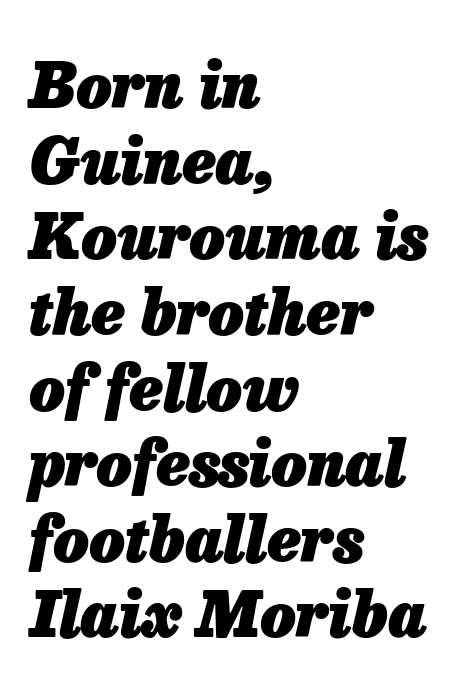
Where is the straight margin? On the left. Designer's note — italics engaged. Varying glyph widths throughout — classic text-font behaviour. Its strokes are broad and dark, the hallmark of bold type. Characters follow at the spacing the type designer built in. Has an underline been added? It has not.
